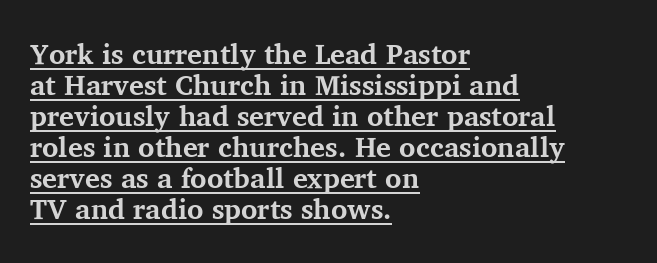
Bold? Absolutely — the strokes are thick and heavy. Caption: standard tracking, unaltered. Teacher's note: observe the even left margin — that is flush-left alignment. Spacing verdict: proportional, widths tailored to each character.
